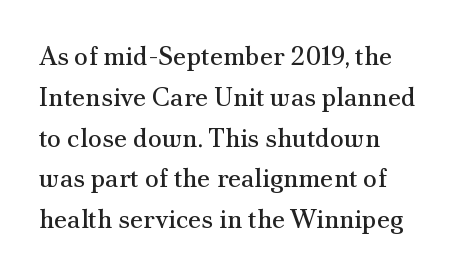
Q: Is the text bold? A: No.
Q: Is the text italic (slanted)? A: No, it is upright.
Q: Is the text underlined? A: No.
Q: Is the spacing between letters normal or unusually wide? A: Normal.
Q: Is the spacing between lines tight, normal or loose? A: Normal.
